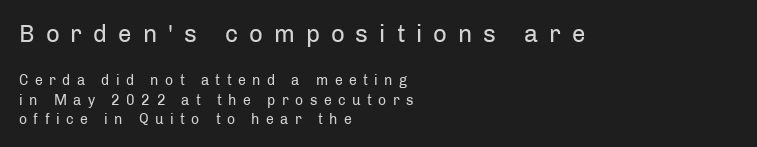
Bigger letters appear in the top chunk; the bottom chunk is reduced. This sample keeps an unexceptional amount of space between lines. The face used here is rendered with a markedly widened letterfit. Characters remain perfectly vertical along every line. A classic flush-left, rag-right setting is used for this passage. Heaviness? Minimal to ordinary, like unemphasized prose.
